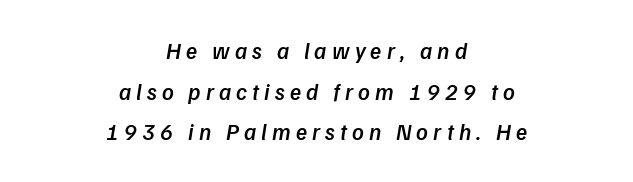
Q: Is the text bold? A: Semi-bold.
Q: Is the text italic (slanted)? A: Yes, it leans right by about 9 degrees.
Q: Is the text underlined? A: No.
Q: How is the paragraph aligned? A: Centered.
Q: Is the spacing between letters normal or unusually wide? A: Unusually wide.
